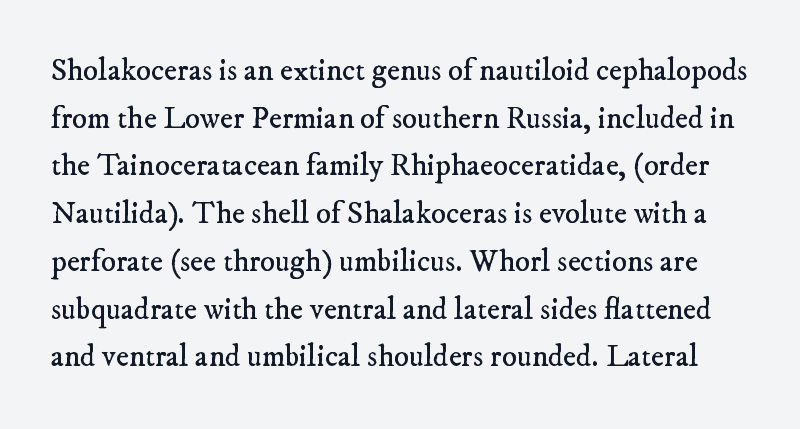
Serif or sans? Serif — the stroke terminals have little feet. Varying glyph widths throughout — classic text-font behaviour. How would I describe the line gaps? Plain and ordinary. No letter is thick-stroked: the sample isn't bold.
